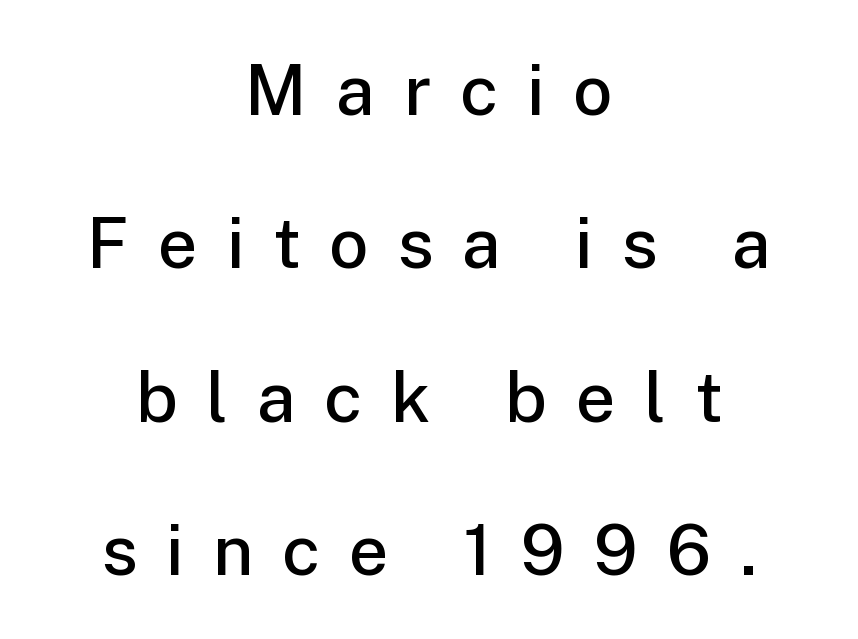
The image shows 70 px semibold sans-serif type, upright; set centered, loose line spacing (2.19x), unusually wide letter spacing (+0.41 em), not underlined; low stroke contrast and a medium x-height.
